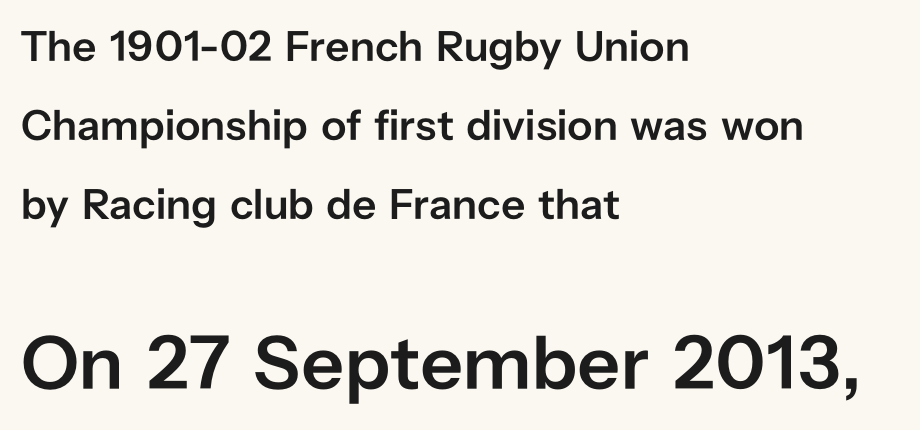
{"serif": "no", "italic": "no", "bold": "semi", "weight": "semibold", "width": "normal", "stroke_contrast": "low", "x_height": "medium", "monospaced": "no", "underline": "no", "align": "left", "line_spacing_ratio": 1.84, "letter_spacing": "normal", "letter_spacing_em": 0.0, "larger_block": "second", "size_ratio": 1.77, "glyph_px": 76}
